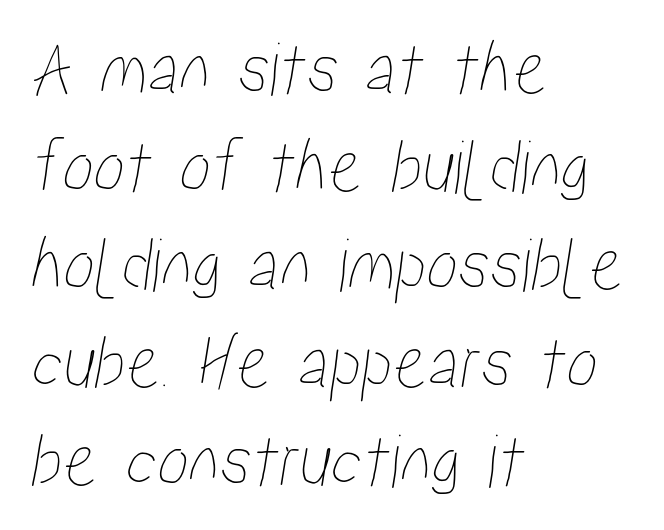
Line beginnings align vertically; line endings do not. Note the varied advance widths — an 'i' is clearly narrower than an 'm'. Between one letter and the next there's only the usual sliver of space. Underlining? Definitely not there.
